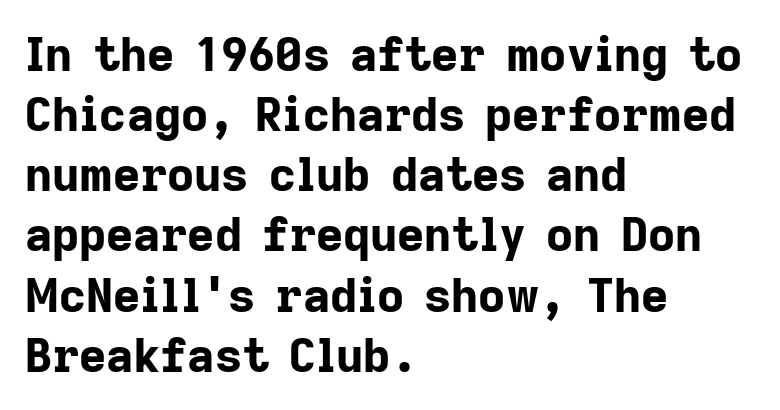
The image shows 47 px bold sans-serif type, upright; set left-aligned, normal line spacing (1.28x), normal letter spacing, not underlined; low stroke contrast and a medium x-height.
